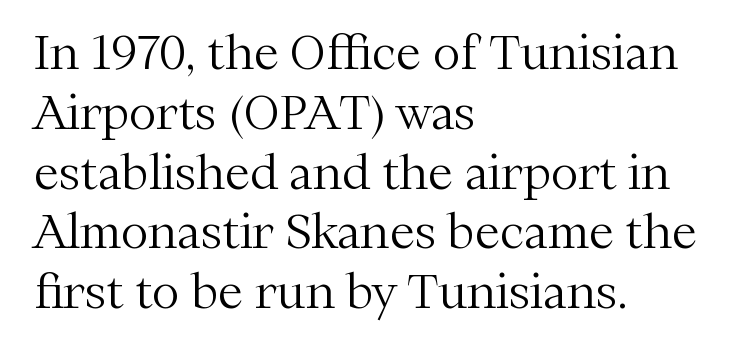
Font category for this specimen: serif. Leading: standard. The gap between lines stays unmarked. You could not count columns in this text — the font is proportionally spaced.
